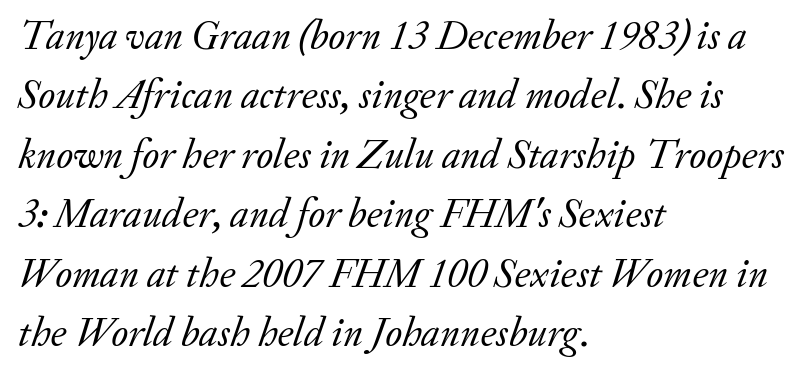
Q: Is the text bold? A: No.
Q: Is the text italic (slanted)? A: Yes, it leans right by about 20 degrees.
Q: Is the typeface a serif or a sans-serif typeface? A: Serif.
Q: Is the text underlined? A: No.
Q: How is the paragraph aligned? A: Left-aligned.
Q: Is the spacing between letters normal or unusually wide? A: Normal.
Q: Is the spacing between lines tight, normal or loose? A: Normal.
Q: Width (condensed, normal, or wide)? A: Normal.
Q: Stroke contrast? A: Low.
Q: x-height? A: Small.
Q: Monospaced? A: No.
